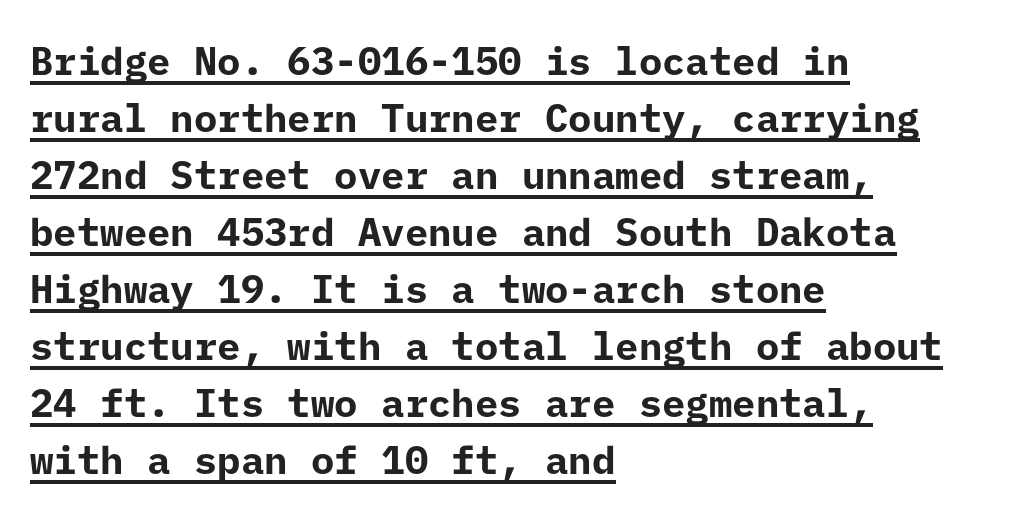
Compared with typical paragraphs, the rows here are spaced about the same. Letterform terminals end flat and unadorned throughout the passage. Does the weight exceed regular? Yes, all the way to bold. A continuous stroke trails under the words, as in a hyperlink.
